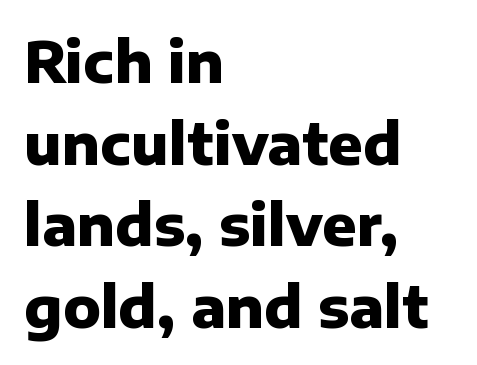
{"serif": "no", "italic": "no", "bold": "yes", "weight": "heavy", "width": "normal", "stroke_contrast": "low", "x_height": "medium", "monospaced": "no", "underline": "no", "align": "left", "line_spacing": "normal", "line_spacing_ratio": 1.43, "letter_spacing": "normal", "letter_spacing_em": 0.0, "glyph_px": 57}
